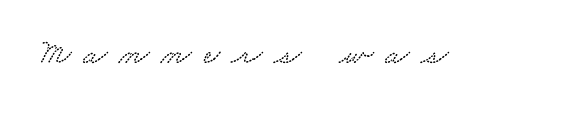
Character widths vary here, with narrow letters taking less room than wide ones. The words here are not underlined. This sample uses expanded letter spacing, leaving extra air between glyphs.
